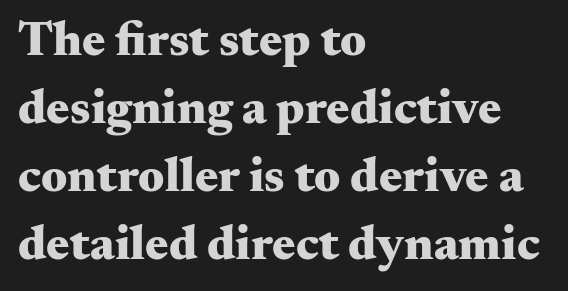
{"serif": "yes", "italic": "no", "bold": "yes", "weight": "heavy", "width": "wide", "stroke_contrast": "medium", "x_height": "small", "monospaced": "no", "underline": "no", "align": "left", "line_spacing": "normal", "line_spacing_ratio": 1.39, "letter_spacing": "normal", "letter_spacing_em": 0.0, "glyph_px": 49}
